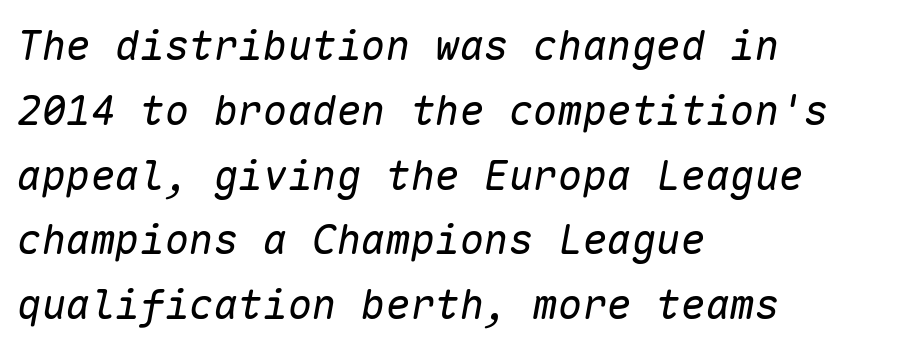
The image shows 41 px regular-weight type, italic (leaning right), monospaced; set left-aligned, normal line spacing (1.58x), normal letter spacing, not underlined; low stroke contrast and a medium x-height.
